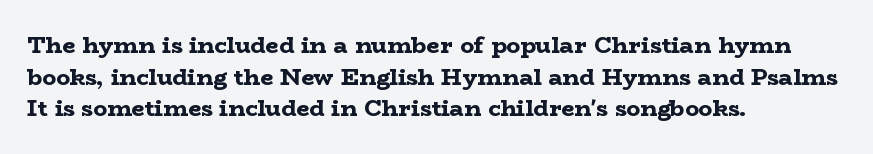
The lines are quadded left. Regular leading. Nothing unusual about the tracking: characters are spaced as the font intends. The font is running at its bold setting. Tall strokes in this sample are plumb rather than angled.
